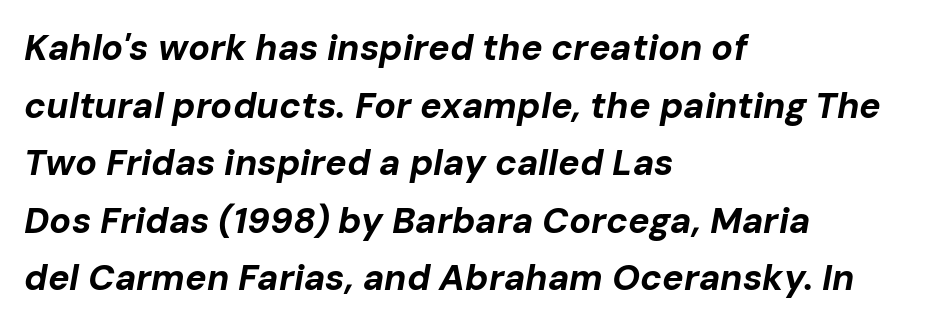
The image shows 36 px bold type, italic (leaning right); set left-aligned, normal line spacing (1.6x), normal letter spacing, not underlined; low stroke contrast and a medium x-height.
